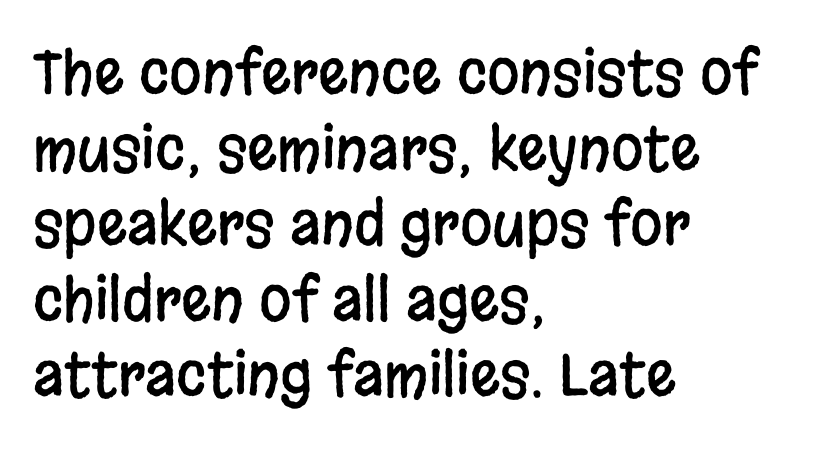
{"serif": "no", "italic": "no", "width": "condensed", "stroke_contrast": "low", "x_height": "large", "monospaced": "no", "underline": "no", "align": "left", "line_spacing": "normal", "line_spacing_ratio": 1.28, "letter_spacing": "normal", "letter_spacing_em": 0.0, "glyph_px": 59}
